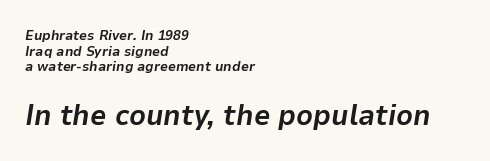
The image shows 29 px bold type, italic (leaning right); set left-aligned, tight line spacing (1.11x), normal letter spacing, not underlined; the second (bottom) block is 2.07x larger; low stroke contrast and a medium x-height.
